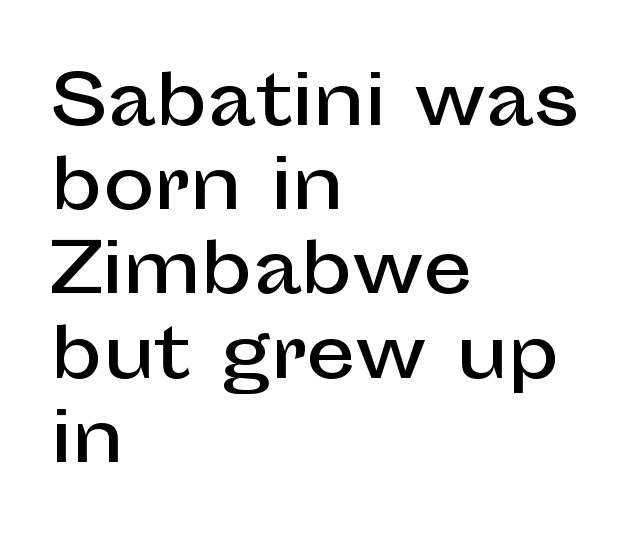
The image shows 69 px sans-serif type, upright; set left-aligned, line spacing 1.22x, normal letter spacing, not underlined; low stroke contrast and a medium x-height.
